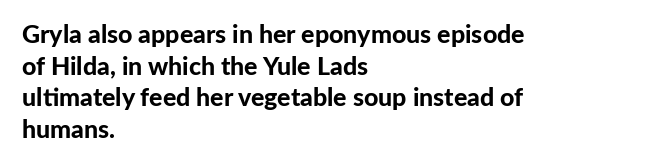
The image shows 25 px bold type, upright; set left-aligned, normal line spacing (1.27x), normal letter spacing, not underlined.
